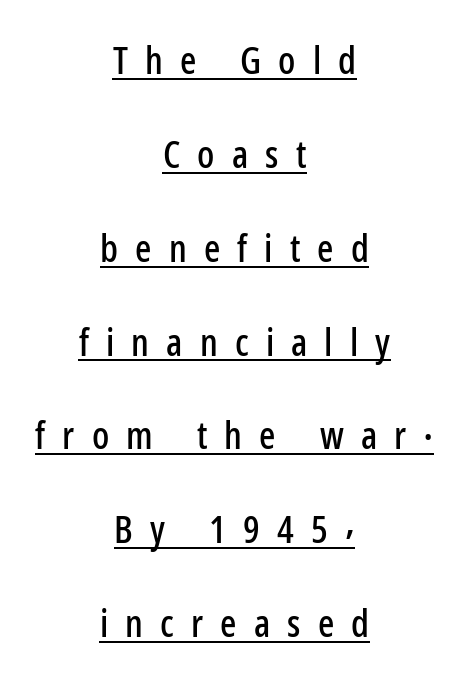
Style check: upright. You could not count columns in this text — the font is proportionally spaced. The glyphs in this specimen are sans serif. Visually the block forms a symmetrical silhouette, jagged on both flanks. The face used here is rendered with a markedly widened letterfit.
